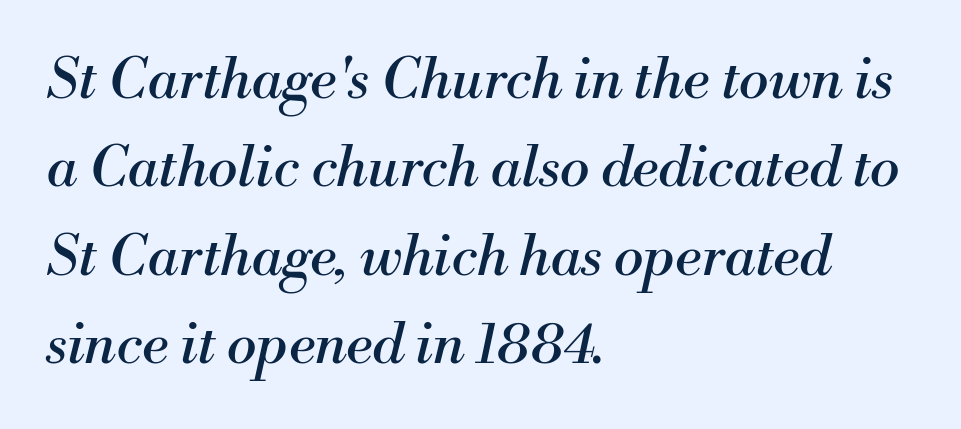
Check under the words: just untouched page. This block has exactly the height ordinary leading produces. The cut favours lightness, reaching ordinary text weight at its darkest. What kind of face is this? One with serifs.
